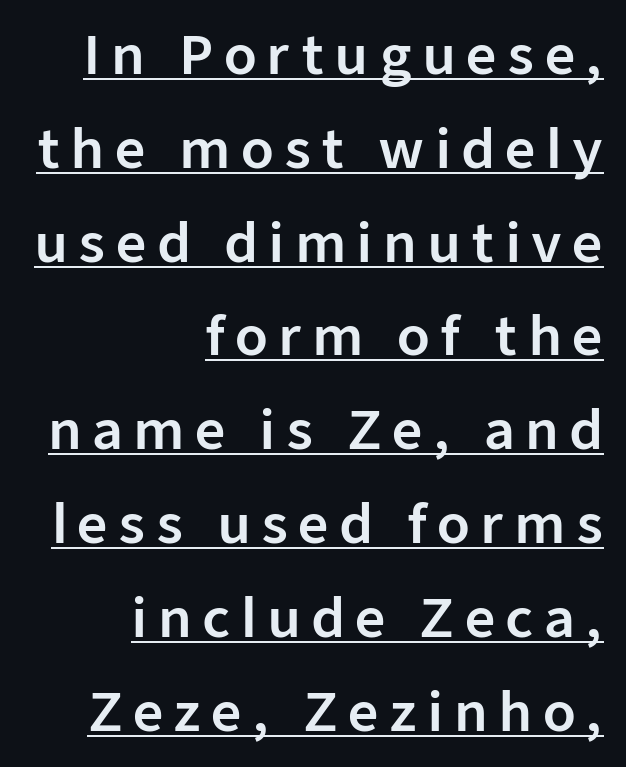
{"serif": "no", "italic": "no", "width": "normal", "stroke_contrast": "low", "x_height": "medium", "monospaced": "no", "underline": "yes", "align": "right", "line_spacing_ratio": 1.77, "glyph_px": 53}
